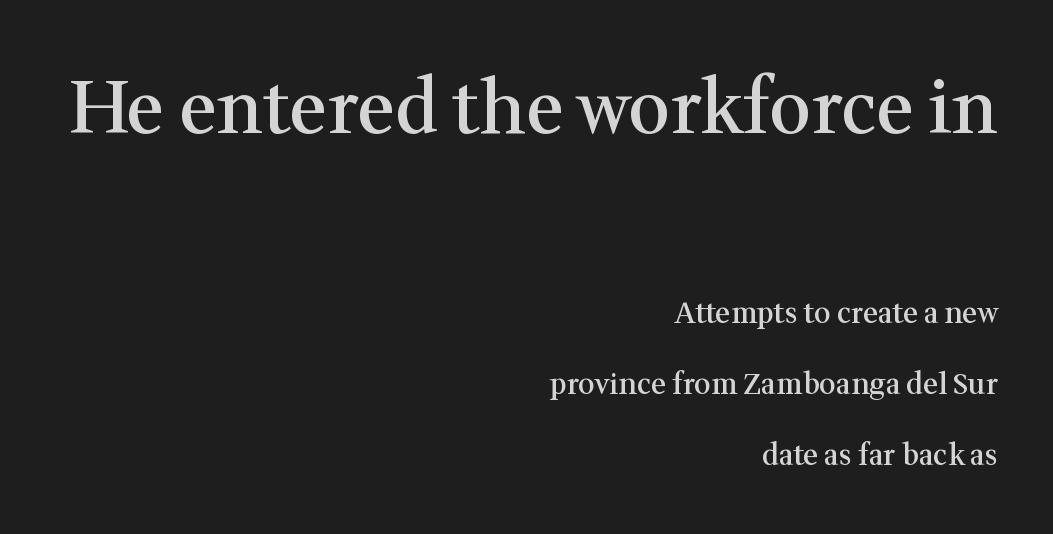
Q: Is the text bold? A: Semi-bold.
Q: Is the text italic (slanted)? A: No, it is upright.
Q: Is the typeface a serif or a sans-serif typeface? A: Serif.
Q: Is the text underlined? A: No.
Q: How is the paragraph aligned? A: Right-aligned.
Q: Is the spacing between letters normal or unusually wide? A: Normal.
Q: Is the spacing between lines tight, normal or loose? A: Loose.
Q: Which block of text is set in a larger size, the first (top) or the second (bottom)? A: The first (top) one.
Q: Width (condensed, normal, or wide)? A: Normal.
Q: Stroke contrast? A: Medium.
Q: x-height? A: Medium.
Q: Monospaced? A: No.
